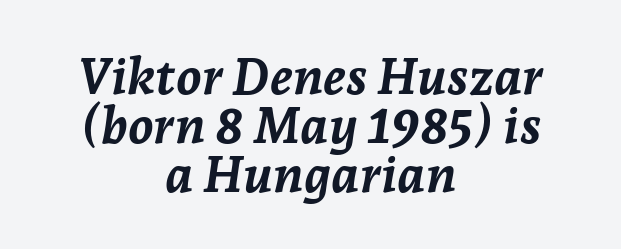
The font's italic variant was chosen for this text. Proportional: the letters do not fall into vertical columns. Nothing unusual about the tracking: characters are spaced as the font intends. Summary of weight: heavy, a full bold. The paragraph shown floats in the horizontal middle.
